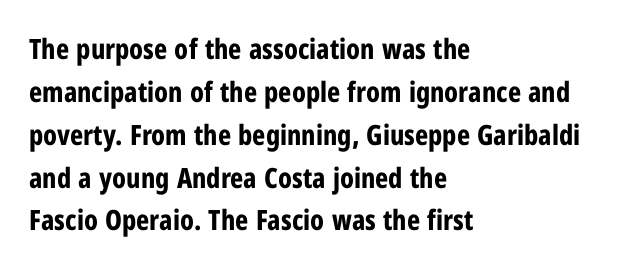
The image shows 28 px bold, condensed sans-serif type, upright; set left-aligned, normal line spacing (1.53x), normal letter spacing, not underlined; low stroke contrast and a medium x-height.
